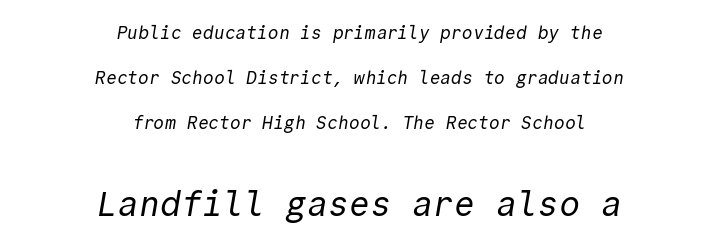
Q: Is the text bold? A: No.
Q: Is the typeface a serif or a sans-serif typeface? A: Sans-serif.
Q: Is the text underlined? A: No.
Q: How is the paragraph aligned? A: Centered.
Q: Is the spacing between letters normal or unusually wide? A: Normal.
Q: Is the spacing between lines tight, normal or loose? A: Loose.
Q: Which block of text is set in a larger size, the first (top) or the second (bottom)? A: The second (bottom) one.
Q: Width (condensed, normal, or wide)? A: Normal.
Q: x-height? A: Medium.
Q: Monospaced? A: Yes.
